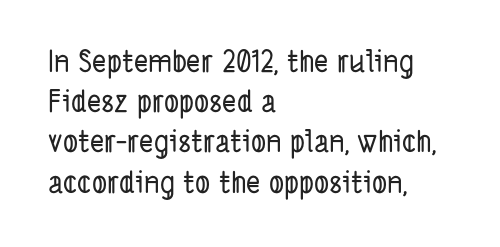
Q: Is the typeface a serif or a sans-serif typeface? A: Sans-serif.
Q: Is the text underlined? A: No.
Q: How is the paragraph aligned? A: Left-aligned.
Q: Is the spacing between letters normal or unusually wide? A: Normal.
Q: Is the spacing between lines tight, normal or loose? A: Normal.
Q: Width (condensed, normal, or wide)? A: Condensed.
Q: Stroke contrast? A: Low.
Q: x-height? A: Medium.
Q: Monospaced? A: No.
